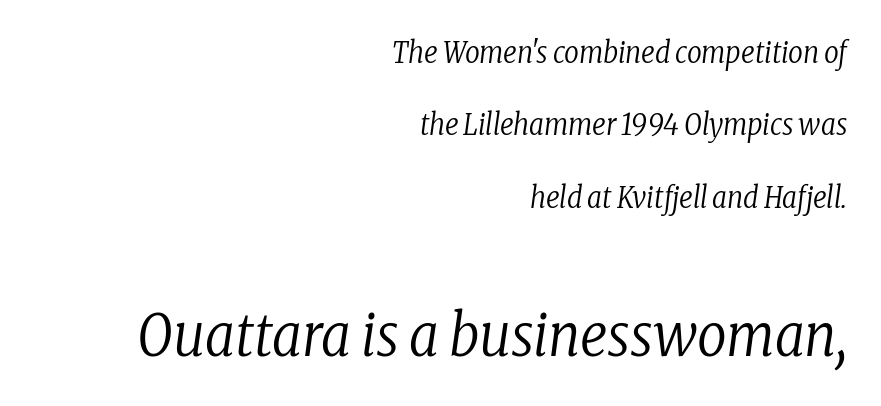
Does the copy run flush right? Yes — the right margin is perfectly even. A typesetter would call this leading open, well beyond the default. This is serif lettering, the kind often seen in printed books. The specimen omits any rule beneath the text block's lines. You could call the tracking neutral — neither tight nor loose. There's an unmistakable incline to the writing here.
